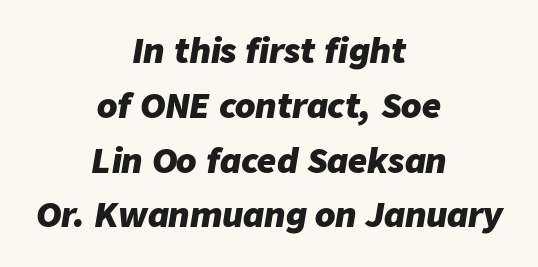
Q: Is the text bold? A: Yes.
Q: Is the text italic (slanted)? A: Yes, it leans right by about 9 degrees.
Q: Is the text underlined? A: No.
Q: How is the paragraph aligned? A: Centered.
Q: Is the spacing between letters normal or unusually wide? A: Normal.
Q: Is the spacing between lines tight, normal or loose? A: Normal.
Q: Width (condensed, normal, or wide)? A: Normal.
Q: Stroke contrast? A: Low.
Q: x-height? A: Medium.
Q: Monospaced? A: No.
